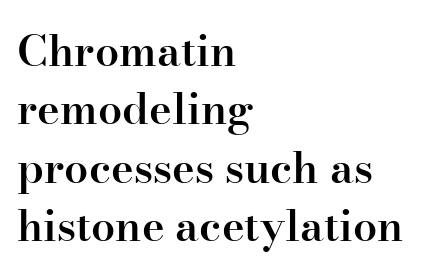
Q: Is the text bold? A: Semi-bold.
Q: Is the text italic (slanted)? A: No, it is upright.
Q: Is the typeface a serif or a sans-serif typeface? A: Serif.
Q: Is the text underlined? A: No.
Q: How is the paragraph aligned? A: Left-aligned.
Q: Is the spacing between letters normal or unusually wide? A: Normal.
Q: Is the spacing between lines tight, normal or loose? A: Normal.
Q: Width (condensed, normal, or wide)? A: Normal.
Q: Stroke contrast? A: High.
Q: x-height? A: Small.
Q: Monospaced? A: No.
